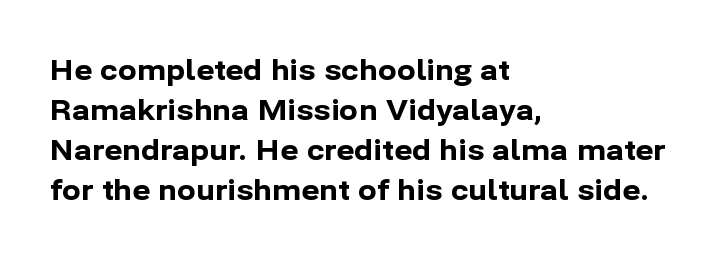
The space beneath each line is pristine and unruled. Layout note: lines flush left. How would I describe the line gaps? Plain and ordinary. The letters advance in unequal steps, a hallmark of proportional type. Is the type bold? Yes — the strokes are clearly thick and heavy.
